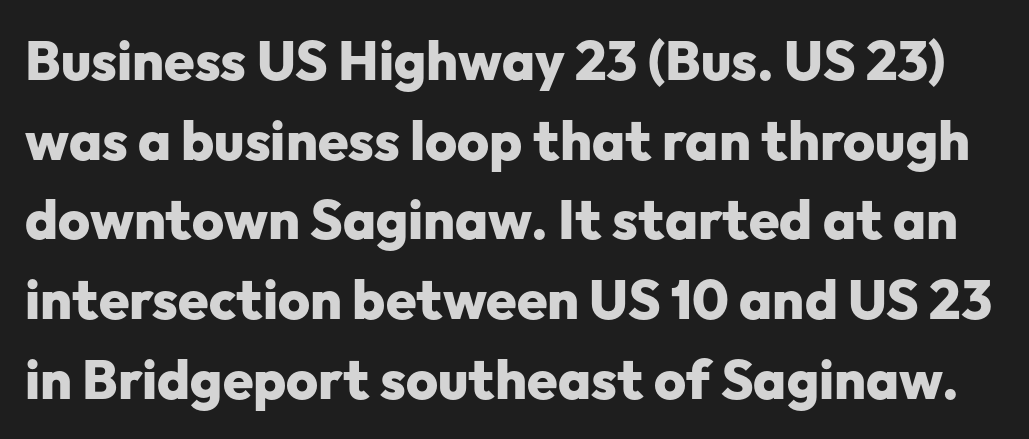
The image shows 55 px heavy sans-serif type, upright; set normal line spacing (1.45x), normal letter spacing, not underlined; low stroke contrast and a medium x-height.
